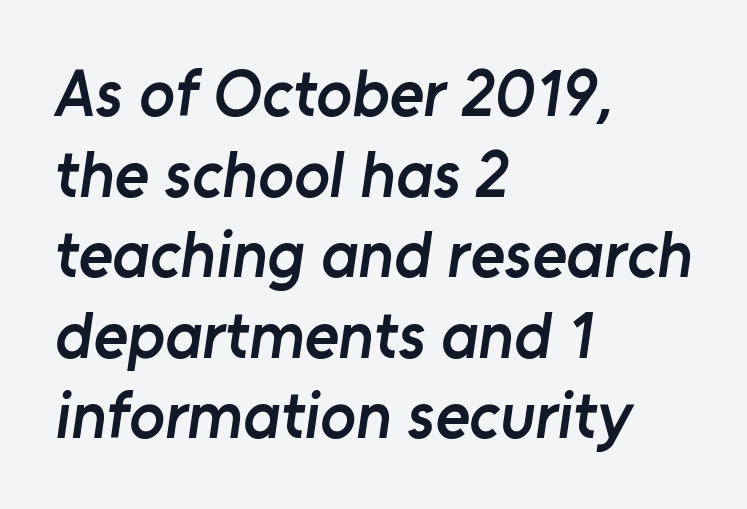
Q: Is the text bold? A: Semi-bold.
Q: Is the typeface a serif or a sans-serif typeface? A: Sans-serif.
Q: Is the text underlined? A: No.
Q: How is the paragraph aligned? A: Left-aligned.
Q: Is the spacing between letters normal or unusually wide? A: Normal.
Q: Width (condensed, normal, or wide)? A: Normal.
Q: Stroke contrast? A: Low.
Q: x-height? A: Medium.
Q: Monospaced? A: No.
